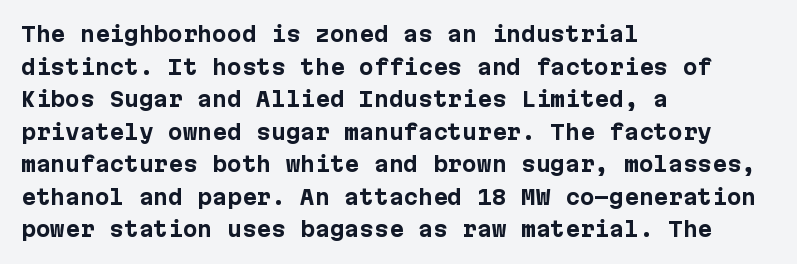
Q: Is the text bold? A: Yes.
Q: Is the text italic (slanted)? A: No, it is upright.
Q: Is the text underlined? A: No.
Q: How is the paragraph aligned? A: Left-aligned.
Q: Is the spacing between letters normal or unusually wide? A: Normal.
Q: Is the spacing between lines tight, normal or loose? A: Normal.
